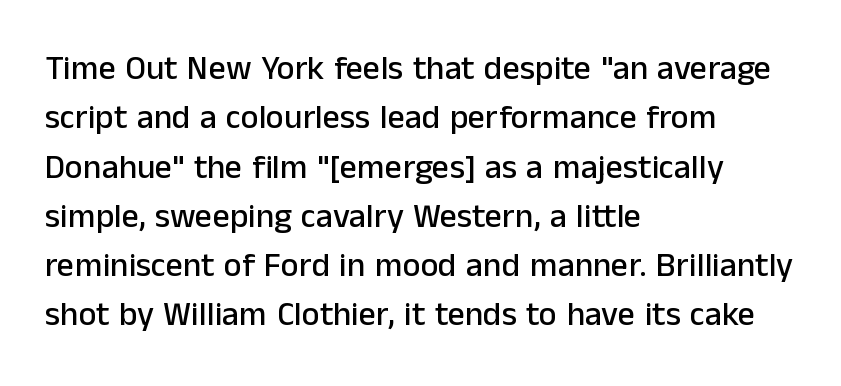
The image shows 34 px sans-serif type, upright; set left-aligned, normal line spacing (1.45x), normal letter spacing, not underlined; low stroke contrast and a medium x-height.
